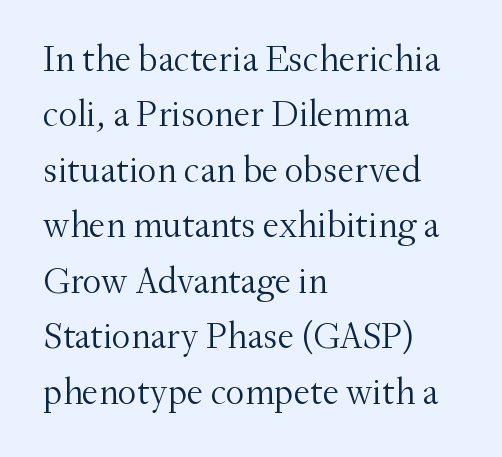
{"serif": "yes", "italic": "no", "bold": "no", "weight": "light", "width": "normal", "stroke_contrast": "medium", "x_height": "small", "monospaced": "no", "underline": "no", "align": "left", "line_spacing": "normal", "line_spacing_ratio": 1.5, "letter_spacing": "normal", "letter_spacing_em": 0.0, "glyph_px": 37}
